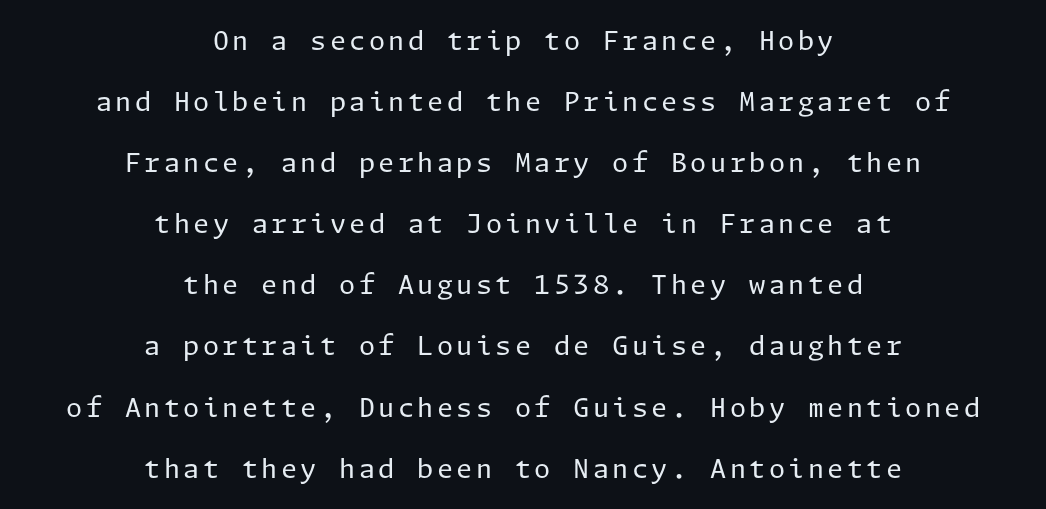
The paragraph has two soft edges and a firm central axis. Does the leading feel generous? Absolutely, it's lavish. Vertical stems look standard width or narrower in stroke. Unmarked baselines from the first word to the last.
